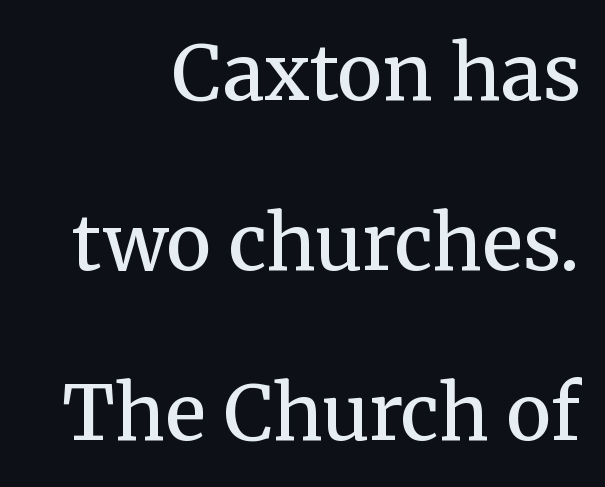
{"serif": "yes", "italic": "no", "bold": "semi", "weight": "semibold", "width": "normal", "stroke_contrast": "medium", "x_height": "medium", "monospaced": "no", "underline": "no", "align": "right", "line_spacing": "loose", "line_spacing_ratio": 2.24, "letter_spacing": "normal", "letter_spacing_em": 0.0, "glyph_px": 76}
